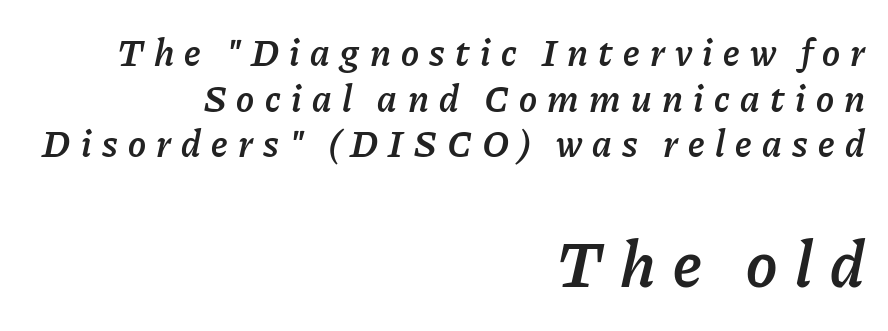
{"italic": "yes", "lean": "right", "slant_degrees": 11, "bold": "semi", "weight": "semibold", "width": "normal", "stroke_contrast": "low", "x_height": "medium", "monospaced": "no", "underline": "no", "align": "right", "line_spacing_ratio": 1.2, "letter_spacing": "wide", "letter_spacing_em": 0.27, "larger_block": "second", "size_ratio": 1.74, "glyph_px": 66}
